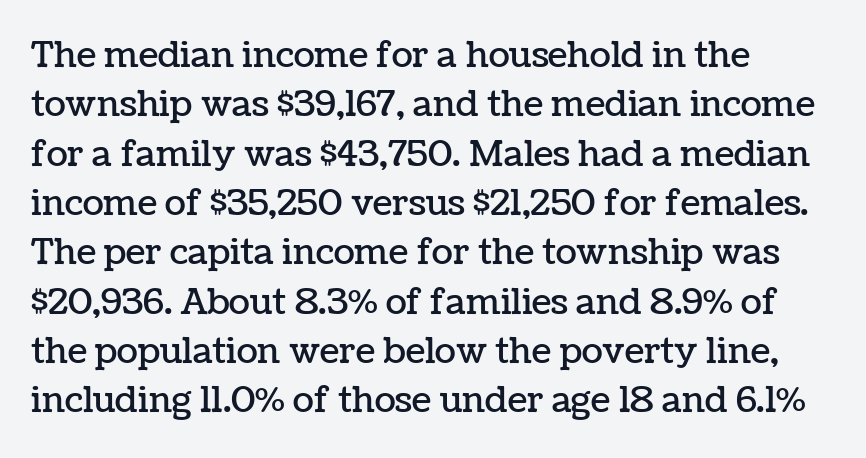
Do the characters align in a grid? No, the font is proportional. Plain, unruled lines of type. Each word holds together tightly as a unit, with standard inter-letter gaps. Reading down the column, the eye jumps a familiar distance to each next line. Posture: vertical.
